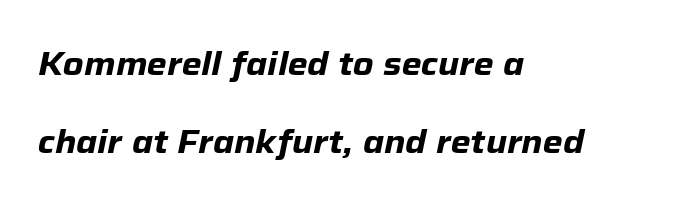
Summary of weight: heavy, a full bold. What's the leading like? Stretched, with rows far apart. A student would call this left alignment; a typographer would say flush left, rag right. Slanted lettering throughout.
